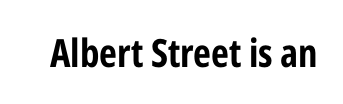
The letters carry no serifs — their stems end cleanly without finishing strokes. The letters advance in unequal steps, a hallmark of proportional type. These words are printed bold, with thick strokes throughout. The axis of the letterforms is exactly vertical.
